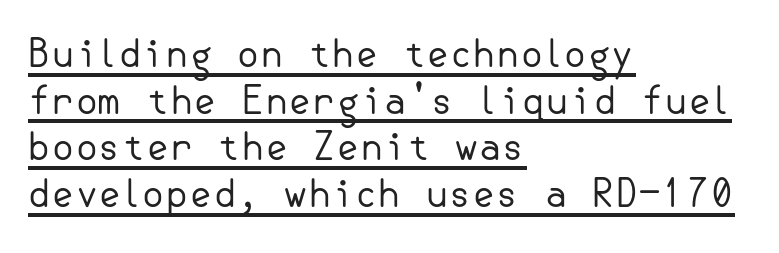
{"serif": "no", "italic": "no", "bold": "no", "weight": "regular", "width": "normal", "stroke_contrast": "low", "x_height": "small", "underline": "yes", "align": "left", "line_spacing_ratio": 1.23, "letter_spacing": "normal", "letter_spacing_em": 0.0, "glyph_px": 38}
